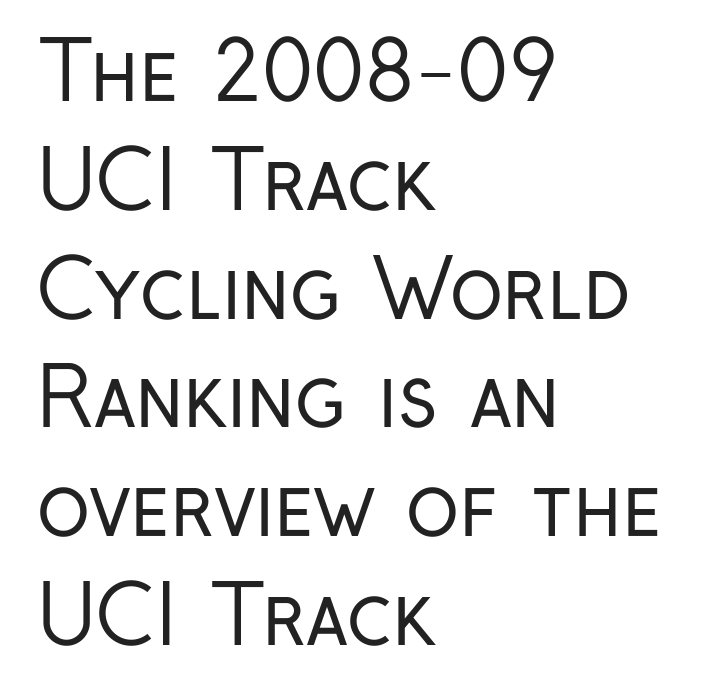
Q: Is the text bold? A: No.
Q: Is the text italic (slanted)? A: No, it is upright.
Q: Is the typeface a serif or a sans-serif typeface? A: Sans-serif.
Q: Is the text underlined? A: No.
Q: How is the paragraph aligned? A: Left-aligned.
Q: Is the spacing between letters normal or unusually wide? A: Normal.
Q: Is the spacing between lines tight, normal or loose? A: Normal.
Q: Width (condensed, normal, or wide)? A: Condensed.
Q: Stroke contrast? A: Low.
Q: x-height? A: Medium.
Q: Monospaced? A: No.
